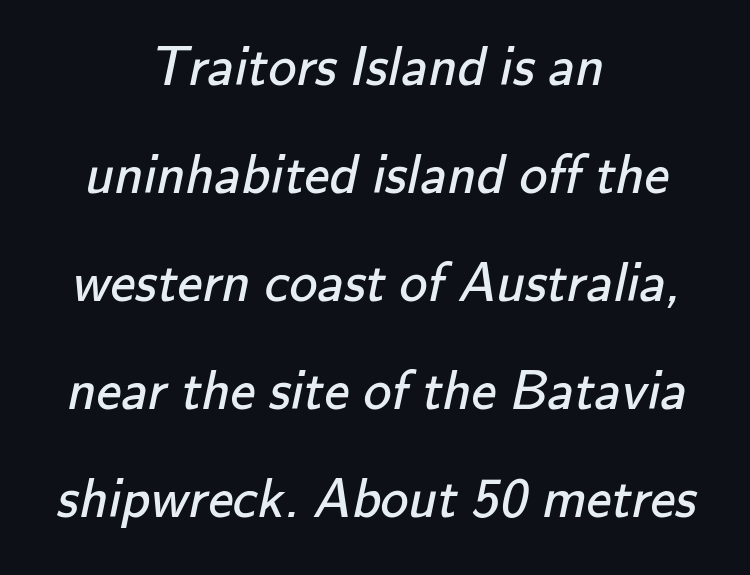
Decoration check: the copy has no underline. Grotesque or geometric, the face here clearly has no serifs. The tracking reads as untouched default to a designer's eye. Where is the straight margin? There isn't one; the lines are centered. No chunkiness to these letters — they're not bold. This sample has the flowing, uneven cadence of proportional lettering.
